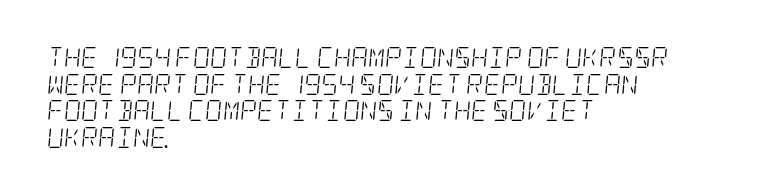
Q: Is the text bold? A: No.
Q: Is the text italic (slanted)? A: Yes, it leans right by about 5 degrees.
Q: Is the text underlined? A: No.
Q: How is the paragraph aligned? A: Left-aligned.
Q: Is the spacing between letters normal or unusually wide? A: Normal.
Q: Is the spacing between lines tight, normal or loose? A: Normal.
